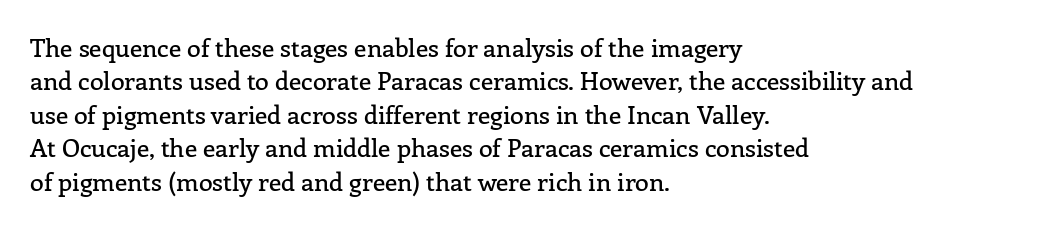
Students, observe: this is what conventionally led text looks like. Observe the ordinary spacing: letters are neighbours, not strangers. Designer's note — italics off, roman on. The specimen omits any rule beneath the text block's lines.
